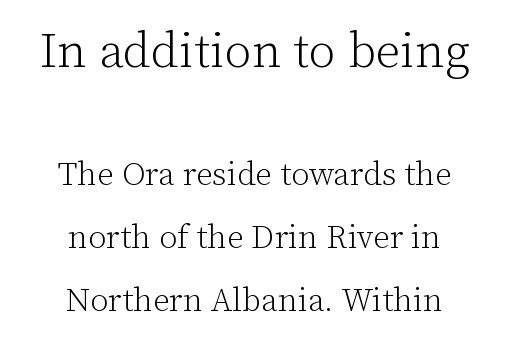
{"serif": "yes", "italic": "no", "bold": "no", "weight": "light", "width": "normal", "stroke_contrast": "low", "x_height": "medium", "monospaced": "no", "underline": "no", "align": "center", "line_spacing": "loose", "line_spacing_ratio": 1.9, "letter_spacing": "normal", "letter_spacing_em": 0.0, "larger_block": "first", "size_ratio": 1.48, "glyph_px": 49}
